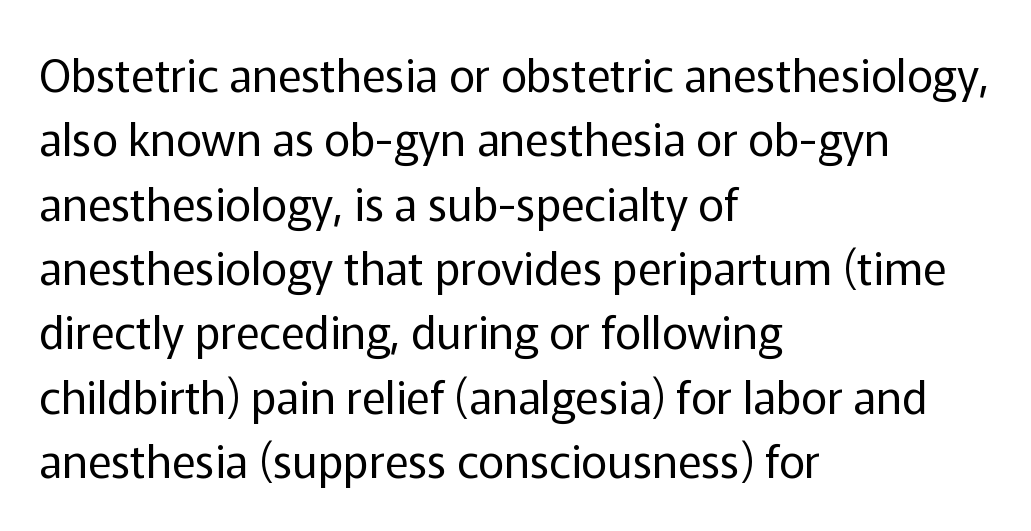
The strip under each line holds only bare page. A typesetter would call this leading conventional body-copy spacing. Reading down the block, your eye returns to a fixed left position each line. The typography opts for an upright posture over an oblique one. The tracking reads as untouched default to a designer's eye.
